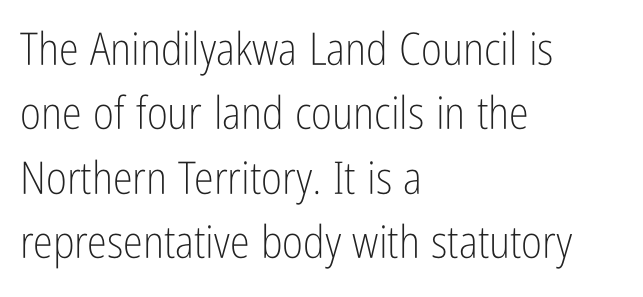
You could not count columns in this text — the font is proportionally spaced. The space between consecutive lines is moderate. The type family on display is of the sans-serif kind. Designer's note — italics off, roman on. Beneath every word, the page is bare. The line texture is even and compact thanks to regular tracking.
